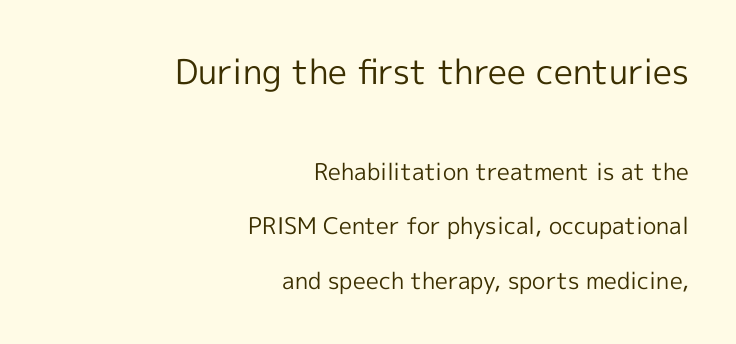
Spacing between characters is what you'd get straight out of the box. Line endings align vertically; line beginnings do not. Only glyphs here, with clear space below each row. The face used here is a sans, in the tradition of grotesques and geometrics.
